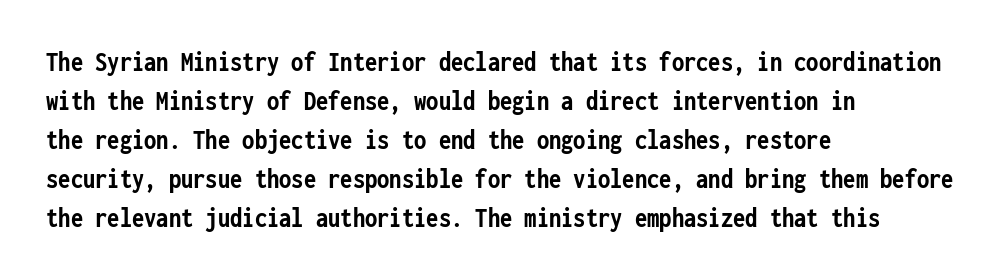
Q: Is the text bold? A: Yes.
Q: Is the text italic (slanted)? A: No, it is upright.
Q: Is the typeface a serif or a sans-serif typeface? A: Sans-serif.
Q: Is the text underlined? A: No.
Q: How is the paragraph aligned? A: Left-aligned.
Q: Is the spacing between letters normal or unusually wide? A: Normal.
Q: Is the spacing between lines tight, normal or loose? A: Normal.
Q: Width (condensed, normal, or wide)? A: Condensed.
Q: Stroke contrast? A: Low.
Q: x-height? A: Medium.
Q: Monospaced? A: Yes.
